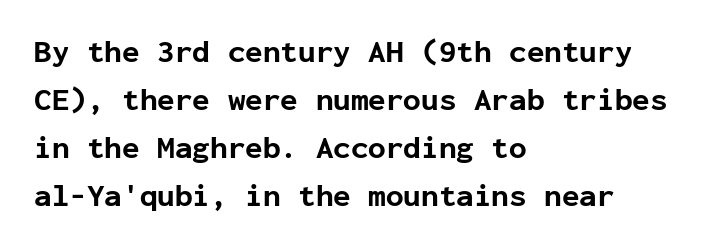
{"serif": "no", "italic": "no", "bold": "yes", "weight": "bold", "width": "normal", "stroke_contrast": "low", "x_height": "medium", "monospaced": "yes", "underline": "no", "align": "left", "line_spacing": "normal", "line_spacing_ratio": 1.5, "letter_spacing": "normal", "letter_spacing_em": 0.0, "glyph_px": 32}
